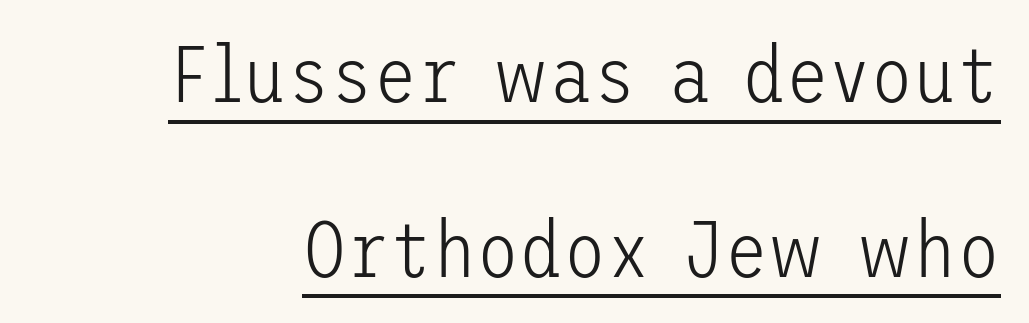
Check where the strokes stop: nothing finishes them off — pure sans. Every stem runs plumb, perpendicular to the baseline. Airy leading. Stem width sits at or under what a default text font uses. Is there an underline? Yes — a line sits under the letters.
